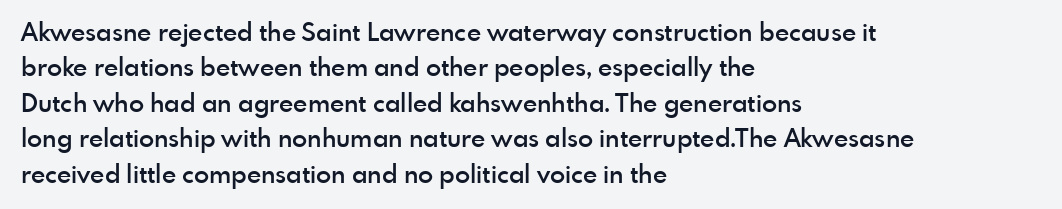
Every letter is mildly thick-stroked: semibold rather than bold. The passage is arranged the way most books set body copy — flush left. The axis of the letterforms is exactly vertical. The rendering uses a moderate line-height, typical for paragraphs.
